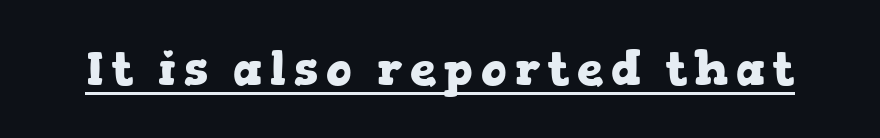
The letters stand upright; this is a roman face. The face used here is proportionally spaced, like ordinary book or web type. As a designer I'd log this as weight 700, bold. Regarding serifs, this sample has them. Glance below the letters and you will spot a drawn line.
